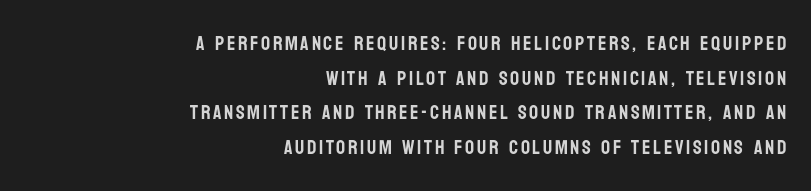
The image shows 20 px text type, upright; set right-aligned, line spacing 1.73x, not underlined.
